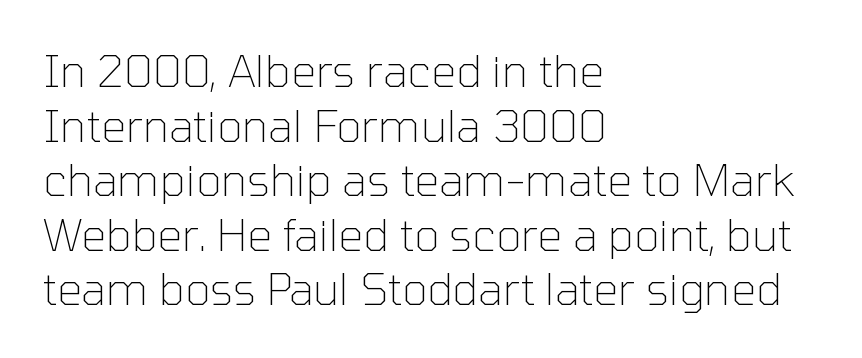
The passage shown is not underscored anywhere. Stroke thickness stays within the range of a standard reading face or lighter. A typesetter would label this face a sans. The face used here is rendered with its standard letterfit. Here the designer chose a conventional face with non-uniform glyph widths.
